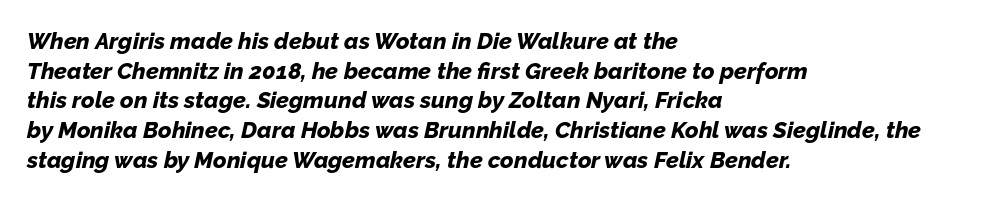
{"italic": "yes", "lean": "right", "slant_degrees": 12, "bold": "yes", "underline": "no", "align": "left", "line_spacing": "normal", "line_spacing_ratio": 1.29, "letter_spacing": "normal", "letter_spacing_em": 0.0, "glyph_px": 23}
